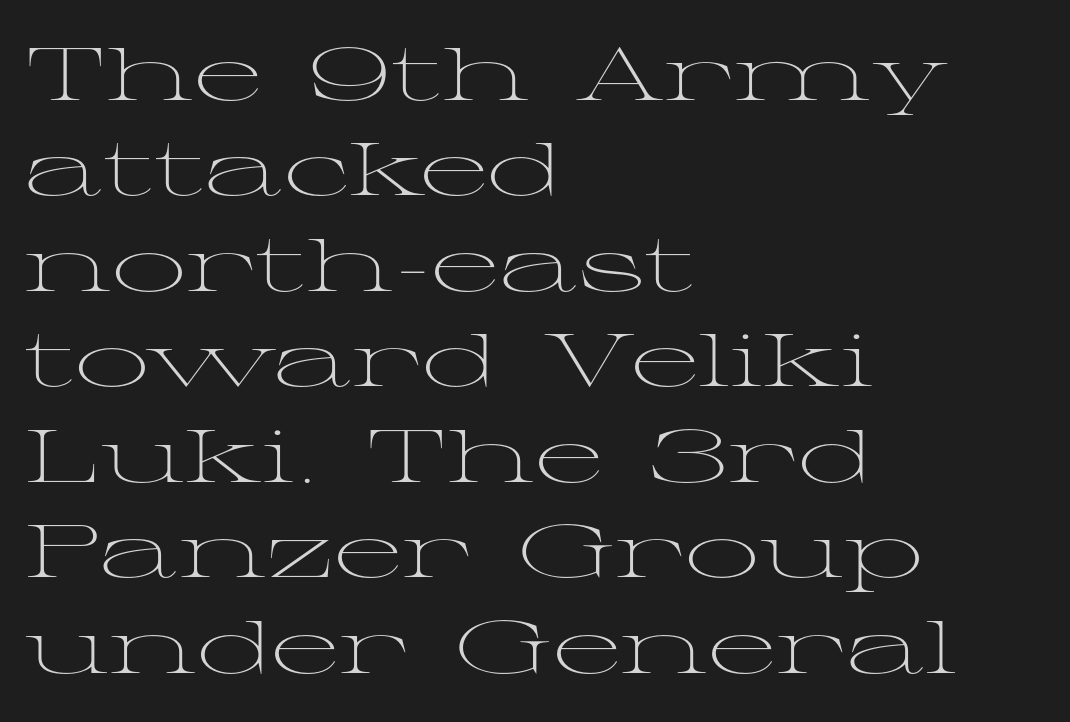
The image shows 74 px light, wide serif type, upright; set left-aligned, normal line spacing (1.29x), normal letter spacing, not underlined; medium stroke contrast and a medium x-height.
